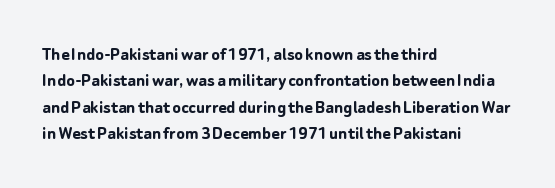
No extra tracking has been applied to these lines. The font is running at its bold setting. Students, observe: this is what conventionally led text looks like. Ascenders rise straight up at ninety degrees.
